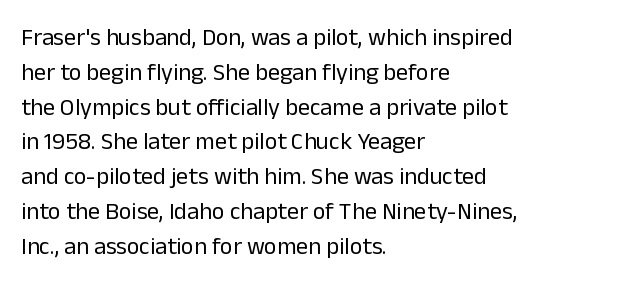
{"italic": "no", "bold": "no", "underline": "no", "align": "left", "line_spacing": "normal", "line_spacing_ratio": 1.45, "letter_spacing": "normal", "letter_spacing_em": 0.0, "glyph_px": 24}
